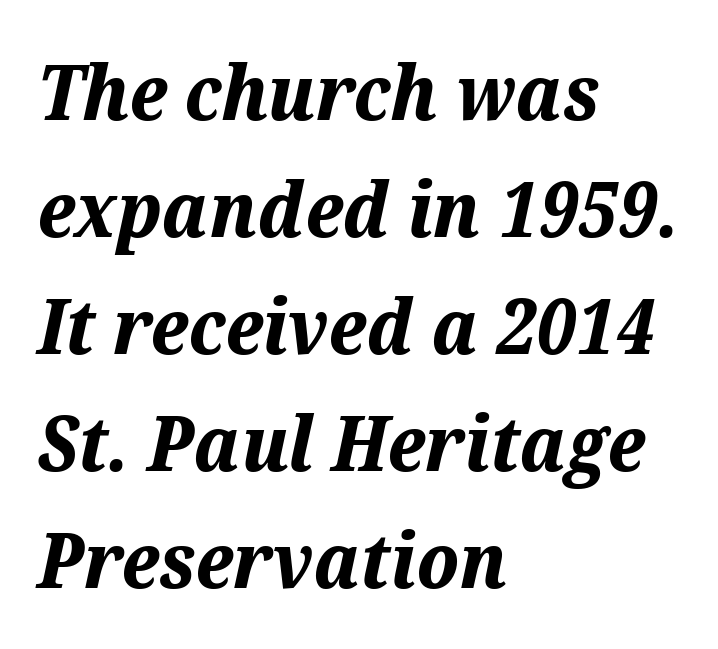
{"italic": "yes", "lean": "right", "slant_degrees": 12, "bold": "yes", "weight": "bold", "width": "normal", "stroke_contrast": "medium", "x_height": "medium", "monospaced": "no", "underline": "no", "align": "left", "line_spacing": "normal", "line_spacing_ratio": 1.52, "letter_spacing": "normal", "letter_spacing_em": 0.0, "glyph_px": 77}
